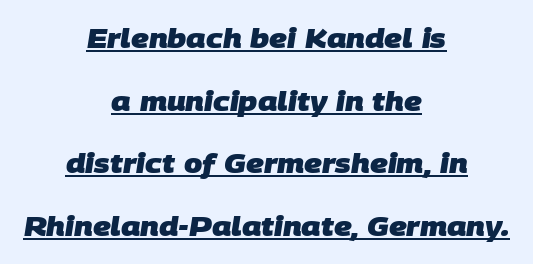
A typesetter would call this zero additional tracking. Compared with an ordinary text face, these strokes are far heavier — a full bold. Which margin do the lines hug? Neither — every line sits in the middle. Regarding leading, the lines here are spaced well apart. Glance below the letters and you will spot a drawn line.
